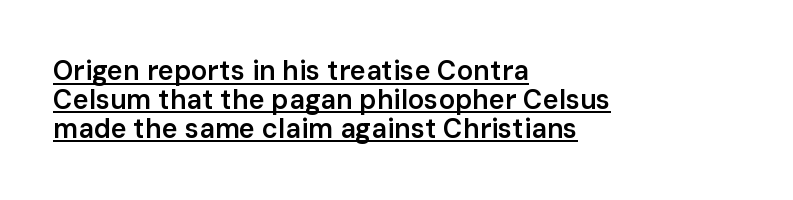
{"italic": "no", "bold": "semi", "underline": "yes", "align": "left", "line_spacing": "tight", "line_spacing_ratio": 1.07, "letter_spacing": "normal", "letter_spacing_em": 0.0, "glyph_px": 27}
